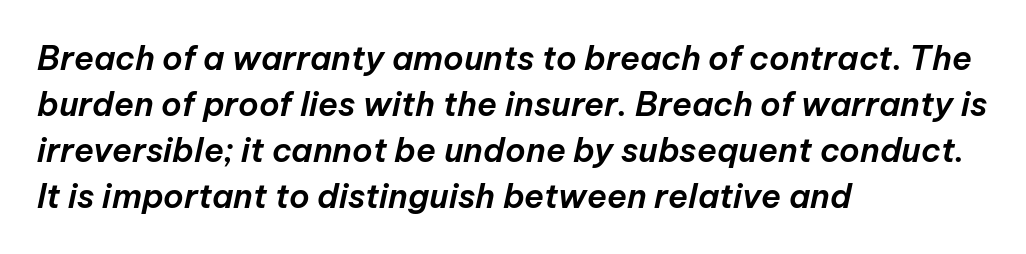
Is this a fixed-width face? No — the glyphs have proportional, varying widths. Horizontal bands of white between lines are of average thickness. In terms of posture, this sample is oblique. Does the copy run flush right? No — it runs flush left. Descenders hang freely into open space. Here the glyphs are tracked normally, forming tight word shapes.
